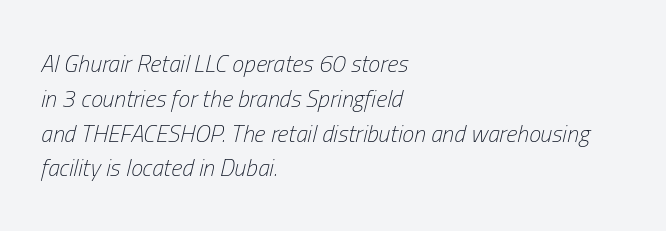
The image shows 24 px text type, italic (leaning right); set left-aligned, normal line spacing (1.45x), normal letter spacing, not underlined.
